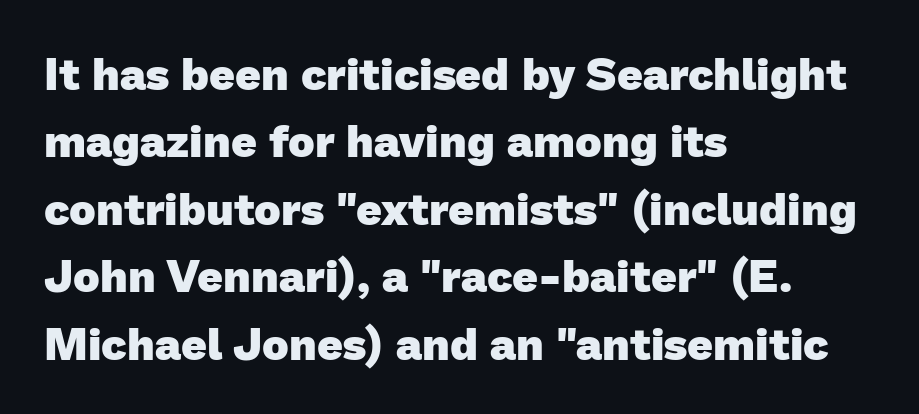
The glyphs in this specimen are sans serif. No word sits above an underline. Do the characters align in a grid? No, the font is proportional. I'd describe the lettering as bold — thick and assertive. In CSS terms this would be text-align: left. The letters sit at their default tracking, neither squeezed nor spread.
